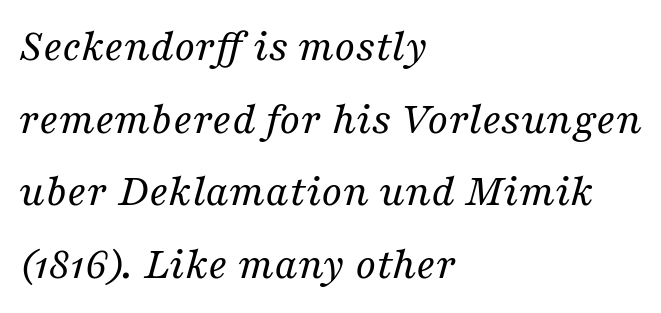
Q: Is the text bold? A: No.
Q: Is the text italic (slanted)? A: Yes, it leans right by about 16 degrees.
Q: Is the typeface a serif or a sans-serif typeface? A: Serif.
Q: Is the text underlined? A: No.
Q: How is the paragraph aligned? A: Left-aligned.
Q: Is the spacing between letters normal or unusually wide? A: Normal.
Q: Is the spacing between lines tight, normal or loose? A: Normal.
Q: Width (condensed, normal, or wide)? A: Normal.
Q: Stroke contrast? A: Medium.
Q: x-height? A: Medium.
Q: Monospaced? A: No.
